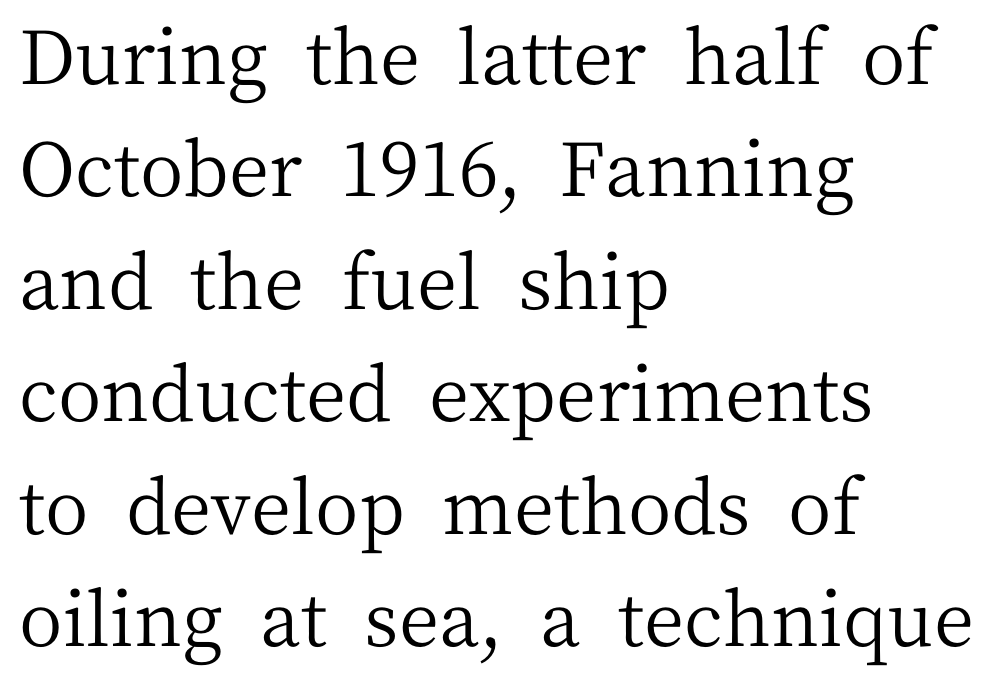
The image shows 75 px regular-weight serif type, upright; set left-aligned, normal line spacing (1.5x), normal letter spacing, not underlined; medium stroke contrast and a medium x-height.
